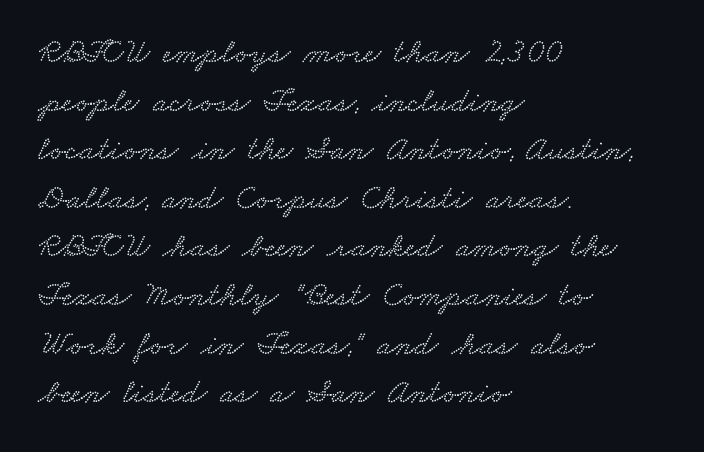
Q: Is the text underlined? A: No.
Q: How is the paragraph aligned? A: Left-aligned.
Q: Is the spacing between letters normal or unusually wide? A: Normal.
Q: Is the spacing between lines tight, normal or loose? A: Normal.
Q: Width (condensed, normal, or wide)? A: Wide.
Q: Stroke contrast? A: Low.
Q: x-height? A: Small.
Q: Monospaced? A: No.
